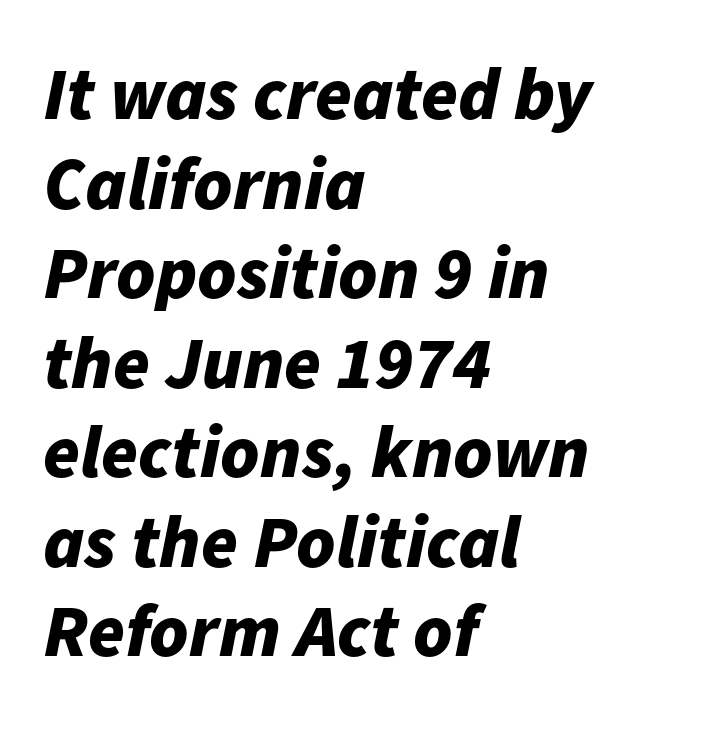
Q: Is the text bold? A: Yes.
Q: Is the text italic (slanted)? A: Yes, it leans right by about 11 degrees.
Q: Is the text underlined? A: No.
Q: How is the paragraph aligned? A: Left-aligned.
Q: Is the spacing between letters normal or unusually wide? A: Normal.
Q: Width (condensed, normal, or wide)? A: Normal.
Q: Stroke contrast? A: Low.
Q: x-height? A: Medium.
Q: Monospaced? A: No.
